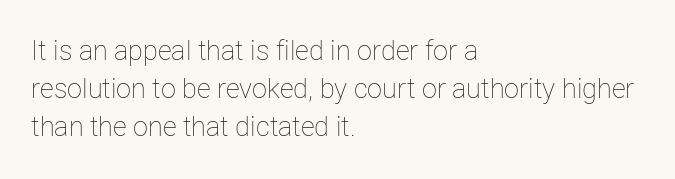
The image shows 27 px text type, upright; set left-aligned, normal line spacing (1.4x), normal letter spacing, not underlined.
